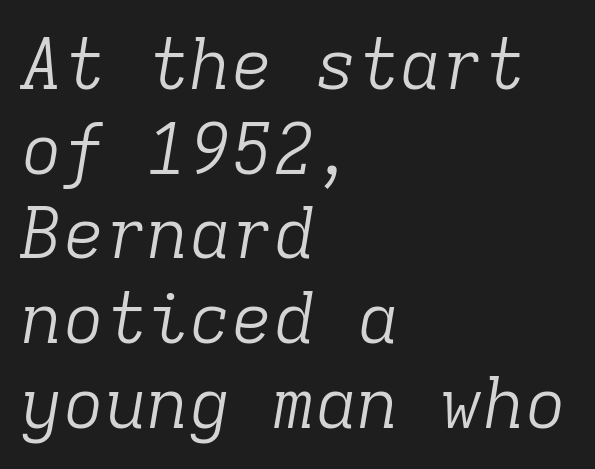
{"serif": "yes", "italic": "yes", "lean": "right", "slant_degrees": 9, "bold": "no", "weight": "light", "width": "normal", "stroke_contrast": "low", "x_height": "medium", "monospaced": "yes", "underline": "no", "align": "left", "line_spacing_ratio": 1.21, "letter_spacing": "normal", "letter_spacing_em": 0.0, "glyph_px": 70}
